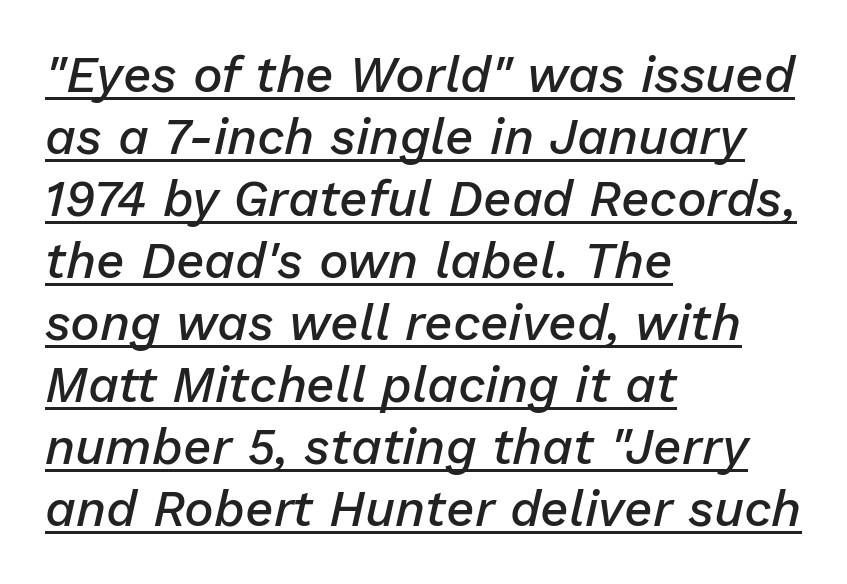
The image shows 50 px semibold type, italic (leaning right); set left-aligned, line spacing 1.24x, normal letter spacing, underlined; low stroke contrast and a medium x-height.
